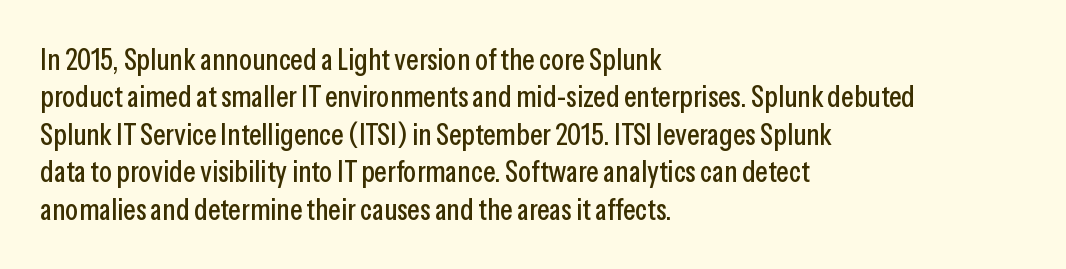
The baseline area is clear. What's the leading like? Ordinary, nothing unusual. You could not count columns in this text — the font is proportionally spaced. Rendered with straight, roman letterforms. The tracking reads as untouched default to a designer's eye.
